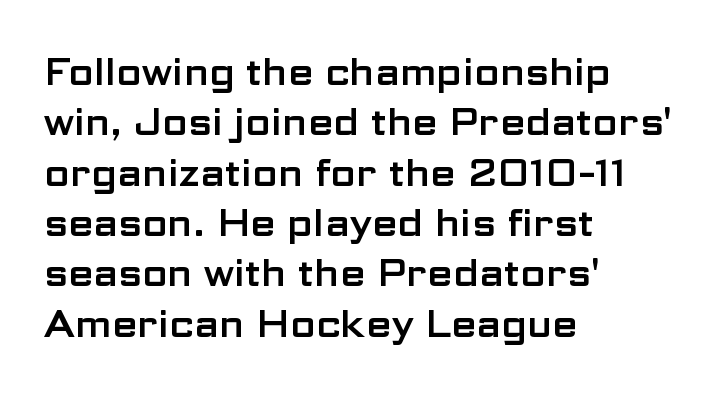
{"serif": "no", "italic": "no", "width": "wide", "stroke_contrast": "low", "x_height": "medium", "monospaced": "no", "underline": "no", "align": "left", "line_spacing": "normal", "line_spacing_ratio": 1.36, "letter_spacing": "normal", "letter_spacing_em": 0.0, "glyph_px": 37}
